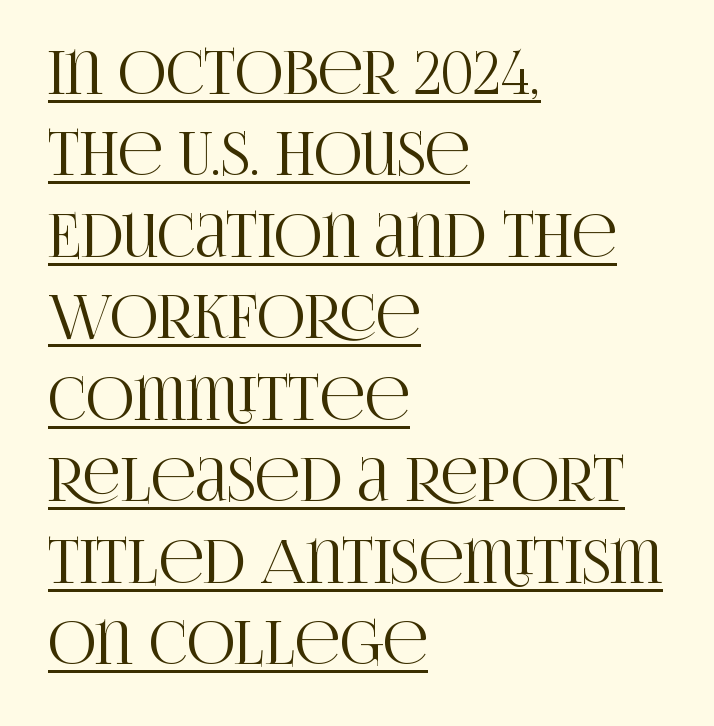
Q: Is the text italic (slanted)? A: No, it is upright.
Q: Is the typeface a serif or a sans-serif typeface? A: Serif.
Q: Is the text underlined? A: Yes.
Q: How is the paragraph aligned? A: Left-aligned.
Q: Is the spacing between letters normal or unusually wide? A: Normal.
Q: Is the spacing between lines tight, normal or loose? A: Normal.
Q: Width (condensed, normal, or wide)? A: Condensed.
Q: Stroke contrast? A: High.
Q: x-height? A: Large.
Q: Monospaced? A: No.
